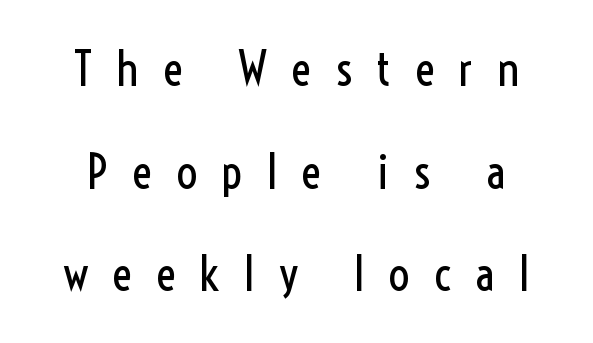
Q: Is the text bold? A: No.
Q: Is the text italic (slanted)? A: No, it is upright.
Q: Is the typeface a serif or a sans-serif typeface? A: Sans-serif.
Q: Is the text underlined? A: No.
Q: Is the spacing between letters normal or unusually wide? A: Unusually wide.
Q: Is the spacing between lines tight, normal or loose? A: Loose.
Q: Width (condensed, normal, or wide)? A: Condensed.
Q: x-height? A: Medium.
Q: Monospaced? A: No.
